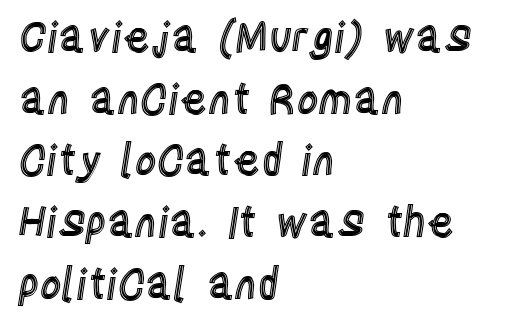
Quick note: underline off. Short and long lines alike share a common starting point at left. The lines sit at an ordinary, default distance from one another.
